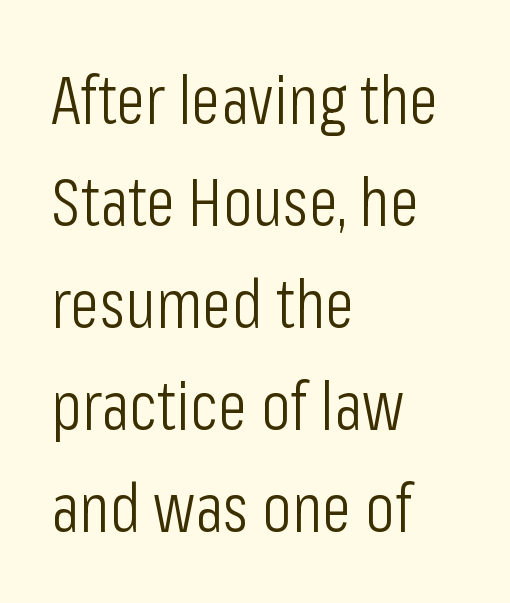
Is this a sans? Yes — the strokes have no serifs. Reading down the block, your eye returns to a fixed left position each line. Rendered with straight, roman letterforms. Clear beneath every line of the passage. Inter-character spacing is left at the font's built-in metrics. Think of a printed novel: that variable character pitch is what you see here.
